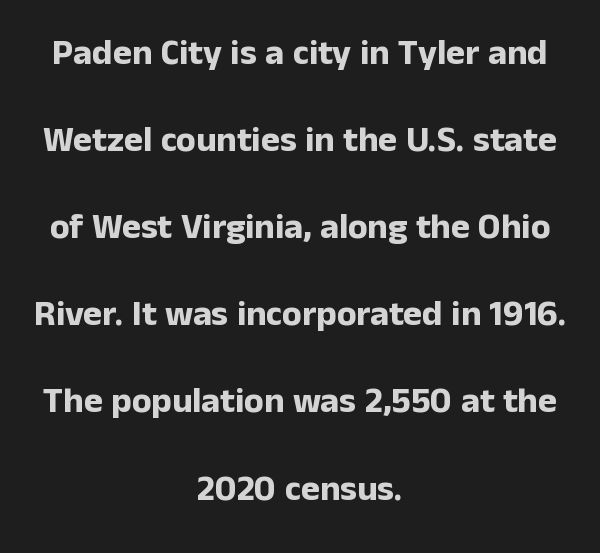
Q: Is the text bold? A: Yes.
Q: Is the text italic (slanted)? A: No, it is upright.
Q: Is the typeface a serif or a sans-serif typeface? A: Sans-serif.
Q: Is the text underlined? A: No.
Q: How is the paragraph aligned? A: Centered.
Q: Is the spacing between letters normal or unusually wide? A: Normal.
Q: Is the spacing between lines tight, normal or loose? A: Loose.
Q: Width (condensed, normal, or wide)? A: Normal.
Q: Stroke contrast? A: Low.
Q: x-height? A: Medium.
Q: Monospaced? A: No.
